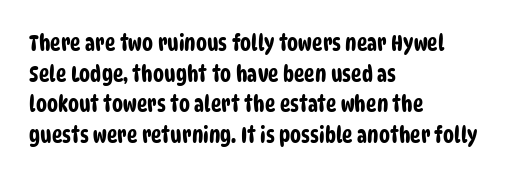
The passage shown is not underscored anywhere. Look at the tracking — it's just the regular setting, nothing added. Compared with typical paragraphs, the rows here are spaced about the same. The text block is weighted toward the left margin, trailing off unevenly rightward.
